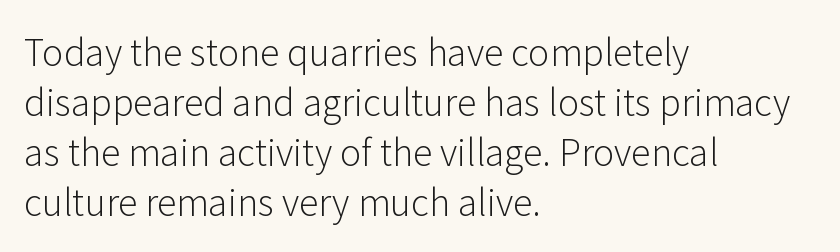
{"serif": "no", "italic": "no", "bold": "no", "weight": "light", "width": "normal", "stroke_contrast": "low", "x_height": "medium", "monospaced": "no", "underline": "no", "align": "left", "line_spacing": "normal", "line_spacing_ratio": 1.39, "letter_spacing": "normal", "letter_spacing_em": 0.0, "glyph_px": 36}
